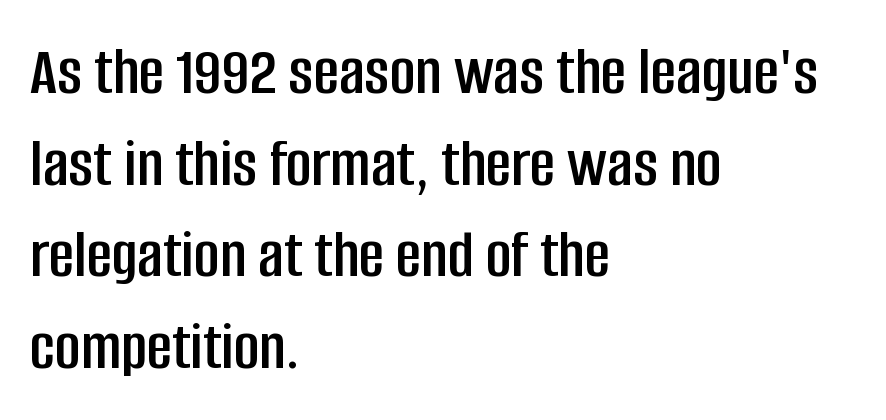
Each line starts at the same left margin while the right side varies. Is this a fixed-width face? No — the glyphs have proportional, varying widths. Evenly set lines give the paragraph a standard silhouette. You can tell from the bare stems that sans-serif type was used. The gap between lines stays unmarked. Words appear dense and cohesive because spacing is normal.
